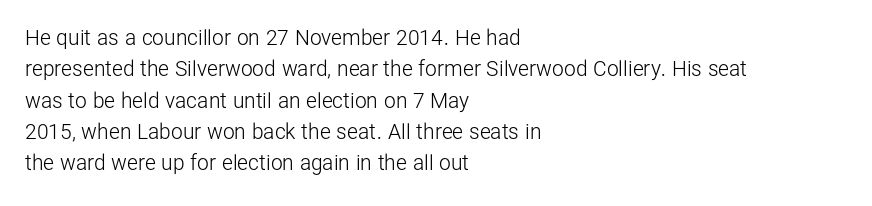
Q: Is the text bold? A: No.
Q: Is the text italic (slanted)? A: No, it is upright.
Q: Is the text underlined? A: No.
Q: How is the paragraph aligned? A: Left-aligned.
Q: Is the spacing between letters normal or unusually wide? A: Normal.
Q: Is the spacing between lines tight, normal or loose? A: Normal.
